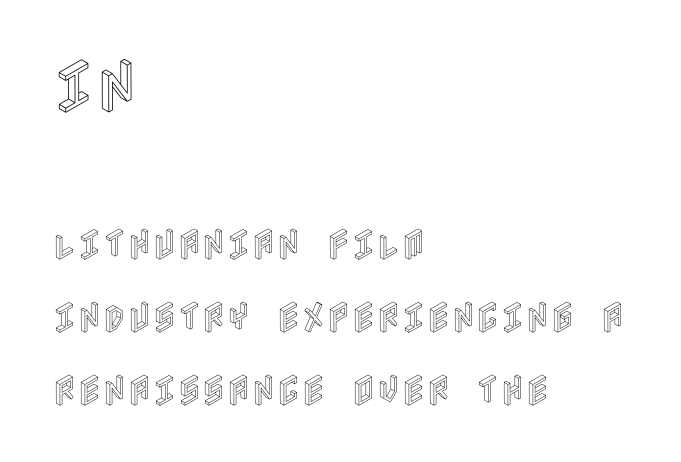
Q: Is the text italic (slanted)? A: No, it is upright.
Q: Is the text underlined? A: No.
Q: How is the paragraph aligned? A: Left-aligned.
Q: Is the spacing between letters normal or unusually wide? A: Normal.
Q: Is the spacing between lines tight, normal or loose? A: Loose.
Q: Which block of text is set in a larger size, the first (top) or the second (bottom)? A: The first (top) one.
Q: Width (condensed, normal, or wide)? A: Condensed.
Q: x-height? A: Large.
